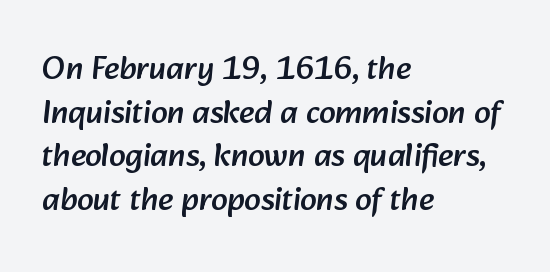
Q: Is the typeface a serif or a sans-serif typeface? A: Sans-serif.
Q: Is the text underlined? A: No.
Q: How is the paragraph aligned? A: Left-aligned.
Q: Is the spacing between letters normal or unusually wide? A: Normal.
Q: Is the spacing between lines tight, normal or loose? A: Normal.
Q: Width (condensed, normal, or wide)? A: Normal.
Q: Stroke contrast? A: Low.
Q: x-height? A: Medium.
Q: Monospaced? A: No.
